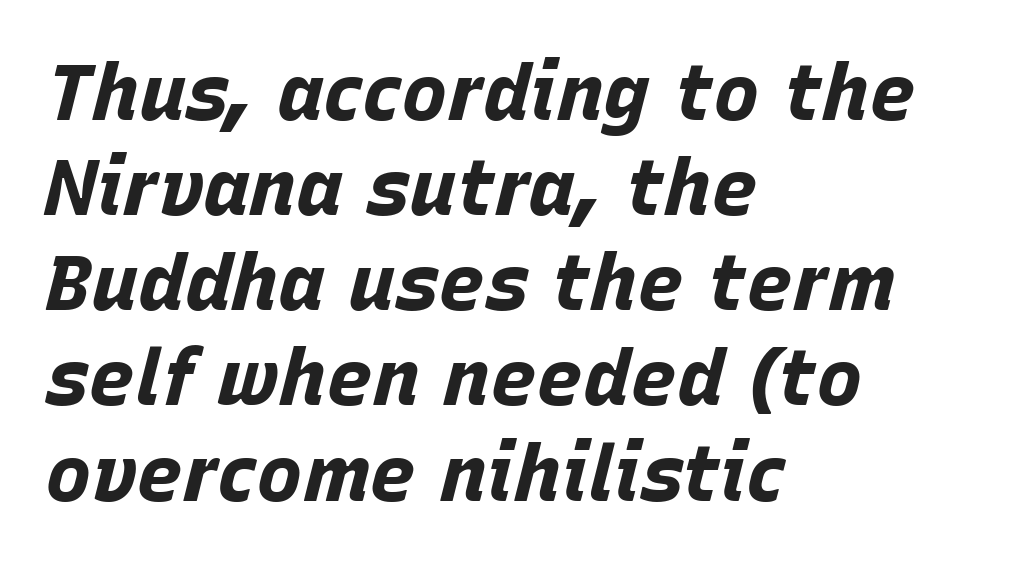
Here the designer chose a conventional face with non-uniform glyph widths. Descenders are the only things crossing below the line. This rendering uses left alignment, leaving the right contour irregular. Heft: maximum for text — a bold. In terms of letterspacing, this is plain default setting.
